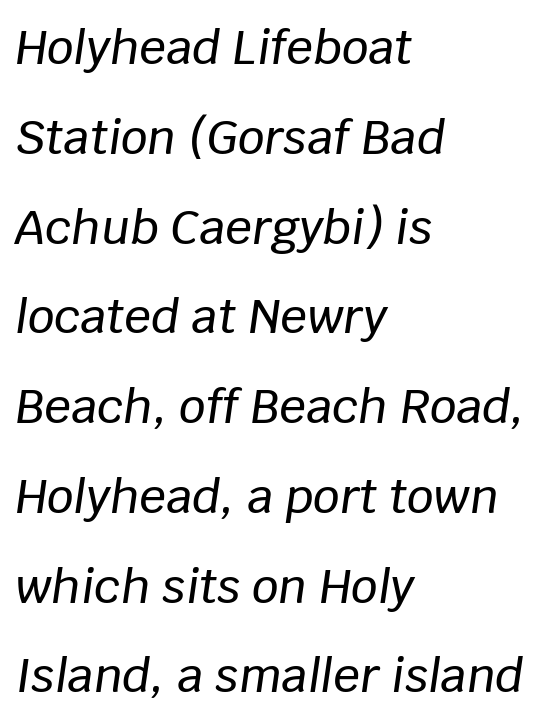
Q: Is the text italic (slanted)? A: Yes, it leans right by about 8 degrees.
Q: Is the text underlined? A: No.
Q: How is the paragraph aligned? A: Left-aligned.
Q: Is the spacing between letters normal or unusually wide? A: Normal.
Q: Is the spacing between lines tight, normal or loose? A: Loose.
Q: Width (condensed, normal, or wide)? A: Normal.
Q: Stroke contrast? A: Low.
Q: x-height? A: Large.
Q: Monospaced? A: No.
